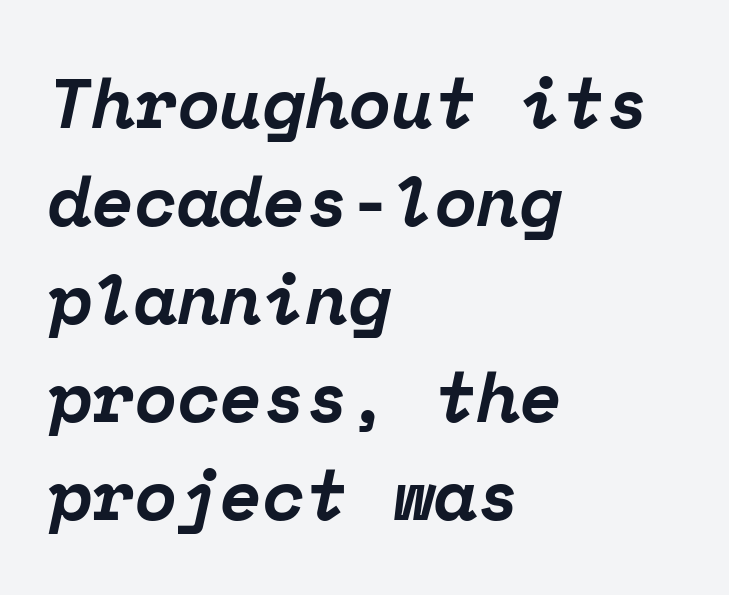
{"serif": "yes", "italic": "yes", "lean": "right", "slant_degrees": 12, "bold": "yes", "weight": "bold", "width": "normal", "stroke_contrast": "low", "x_height": "medium", "monospaced": "yes", "underline": "no", "align": "left", "line_spacing": "normal", "line_spacing_ratio": 1.4, "letter_spacing": "normal", "letter_spacing_em": 0.0, "glyph_px": 70}
